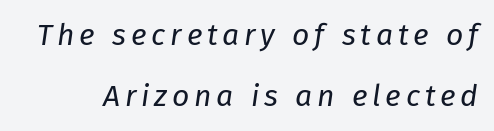
The image shows 30 px regular-weight type, italic (leaning right); set loose line spacing (2.05x), not underlined; low stroke contrast and a medium x-height.
